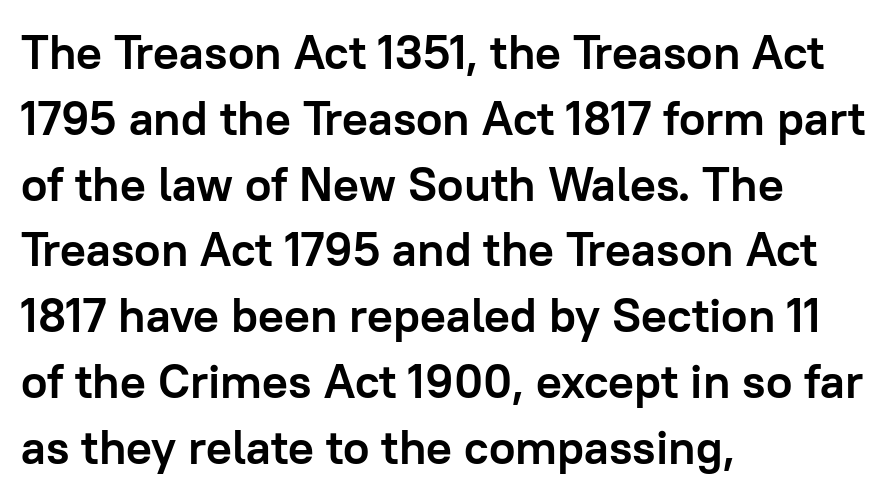
{"serif": "no", "italic": "no", "bold": "yes", "weight": "semibold", "width": "normal", "stroke_contrast": "low", "x_height": "medium", "monospaced": "no", "underline": "no", "align": "left", "line_spacing": "normal", "line_spacing_ratio": 1.37, "letter_spacing": "normal", "letter_spacing_em": 0.0, "glyph_px": 48}
